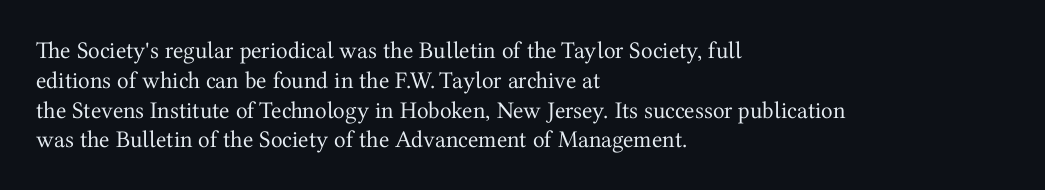
If you drew a line through each stem, it would be perfectly vertical. Tracking value appears to be zero — textbook default spacing. The rag falls on the right side of this text block. The face looks like a standard text weight, possibly lighter. The string is rendered with underlining switched off.
